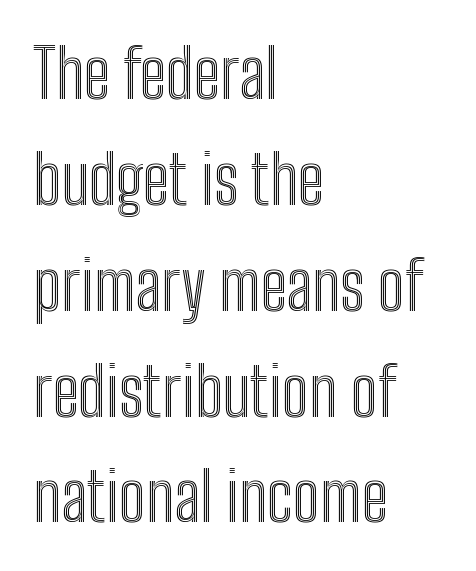
{"italic": "no", "width": "condensed", "x_height": "medium", "monospaced": "no", "underline": "no", "align": "left", "line_spacing": "normal", "line_spacing_ratio": 1.58, "letter_spacing": "normal", "letter_spacing_em": 0.0, "glyph_px": 67}
